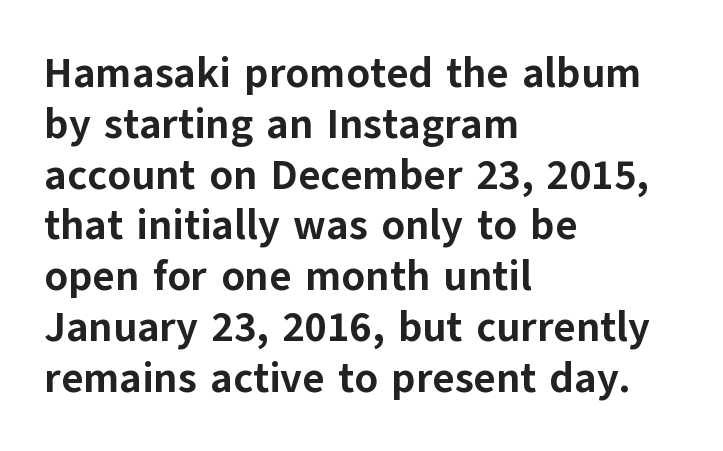
Q: Is the text bold? A: Yes.
Q: Is the text italic (slanted)? A: No, it is upright.
Q: Is the typeface a serif or a sans-serif typeface? A: Sans-serif.
Q: Is the text underlined? A: No.
Q: How is the paragraph aligned? A: Left-aligned.
Q: Is the spacing between letters normal or unusually wide? A: Normal.
Q: Width (condensed, normal, or wide)? A: Normal.
Q: Stroke contrast? A: Low.
Q: x-height? A: Medium.
Q: Monospaced? A: No.
